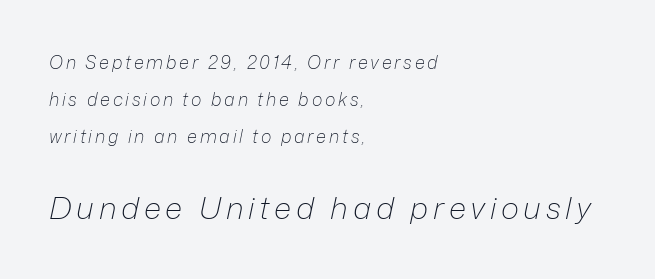
The image shows 31 px light type, italic (leaning right); set left-aligned, loose line spacing (2.06x), not underlined; the second (bottom) block is 1.72x larger; low stroke contrast and a medium x-height.
